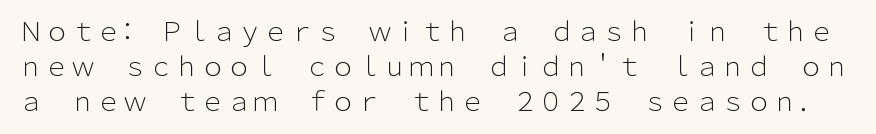
{"italic": "no", "bold": "no", "underline": "no", "line_spacing": "normal", "line_spacing_ratio": 1.35, "letter_spacing": "normal", "letter_spacing_em": 0.0, "glyph_px": 26}
